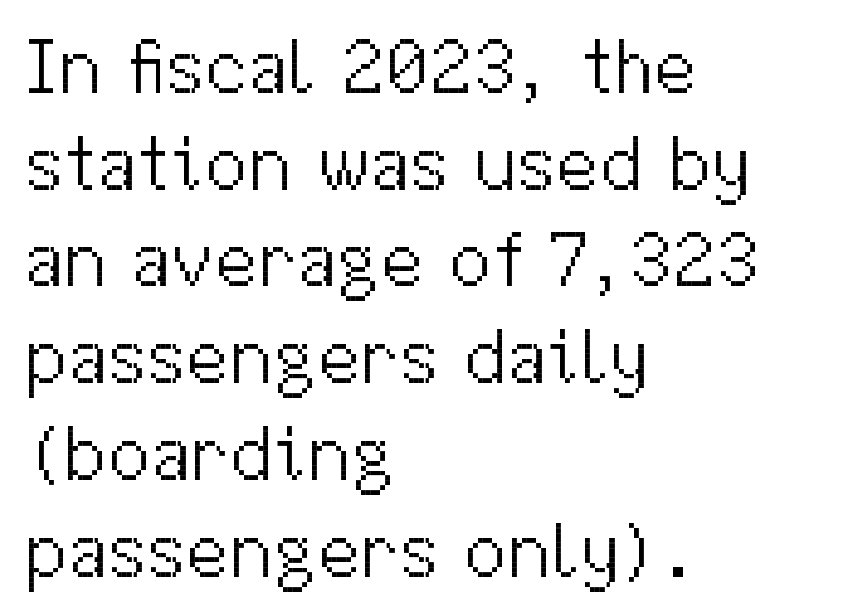
{"serif": "no", "italic": "no", "bold": "no", "weight": "light", "width": "normal", "stroke_contrast": "medium", "x_height": "medium", "monospaced": "no", "underline": "no", "align": "left", "line_spacing_ratio": 1.24, "letter_spacing": "normal", "letter_spacing_em": 0.0, "glyph_px": 78}
